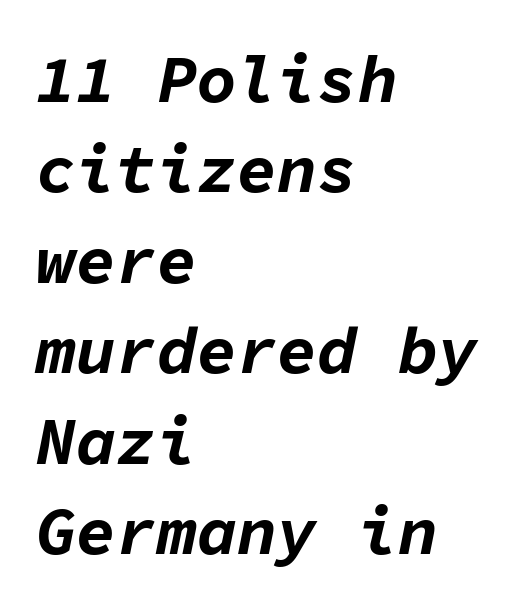
Q: Is the text bold? A: Yes.
Q: Is the text italic (slanted)? A: Yes, it leans right by about 11 degrees.
Q: Is the text underlined? A: No.
Q: How is the paragraph aligned? A: Left-aligned.
Q: Is the spacing between letters normal or unusually wide? A: Normal.
Q: Is the spacing between lines tight, normal or loose? A: Normal.
Q: Width (condensed, normal, or wide)? A: Normal.
Q: Stroke contrast? A: Low.
Q: x-height? A: Medium.
Q: Monospaced? A: Yes.
